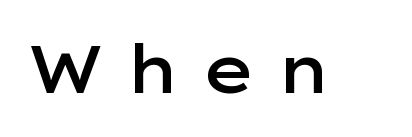
Firm but not heavy-handed strokes: this text is semibold. Underline: absent. Do the letters lean? They stand straight. The characters display no serif detailing; their extremities are plain. Here the designer chose a conventional face with non-uniform glyph widths. Substantial extra tracking has been applied to these lines.
